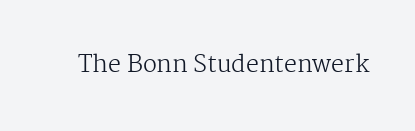
Q: Is the text bold? A: No.
Q: Is the text italic (slanted)? A: No, it is upright.
Q: Is the text underlined? A: No.
Q: Is the spacing between letters normal or unusually wide? A: Normal.
